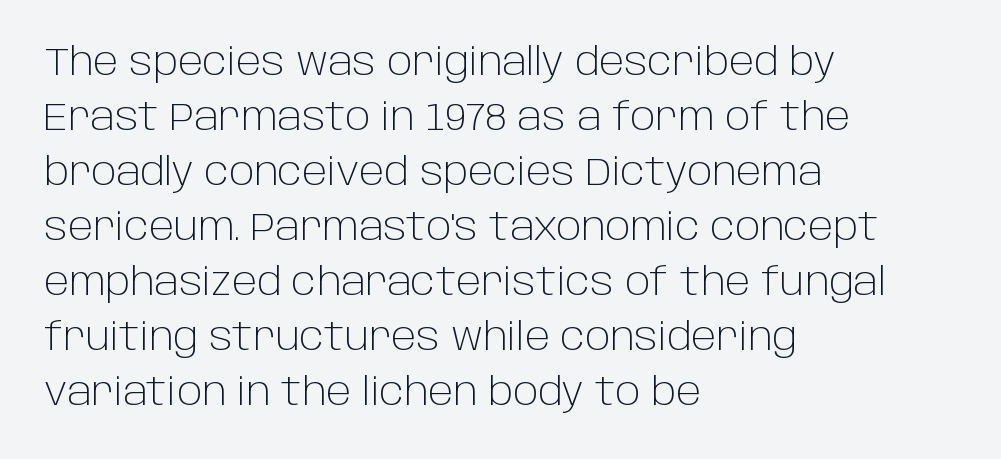
Q: Is the text bold? A: No.
Q: Is the text italic (slanted)? A: No, it is upright.
Q: Is the typeface a serif or a sans-serif typeface? A: Sans-serif.
Q: Is the text underlined? A: No.
Q: How is the paragraph aligned? A: Left-aligned.
Q: Is the spacing between letters normal or unusually wide? A: Normal.
Q: Is the spacing between lines tight, normal or loose? A: Normal.
Q: Width (condensed, normal, or wide)? A: Normal.
Q: Stroke contrast? A: Low.
Q: x-height? A: Large.
Q: Monospaced? A: No.
